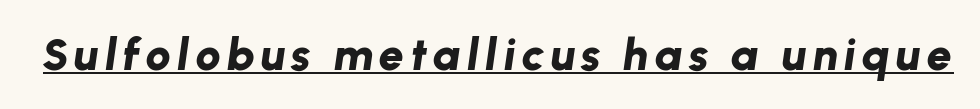
Q: Is the text bold? A: Yes.
Q: Is the text italic (slanted)? A: Yes, it leans right by about 8 degrees.
Q: Is the text underlined? A: Yes.
Q: Width (condensed, normal, or wide)? A: Normal.
Q: Stroke contrast? A: Low.
Q: x-height? A: Medium.
Q: Monospaced? A: No.
